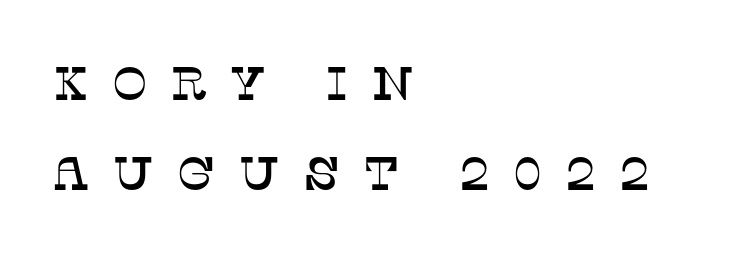
The image shows 47 px serif type, upright; set left-aligned, loose line spacing (1.91x), unusually wide letter spacing (+0.48 em), not underlined; low stroke contrast and a large x-height.
